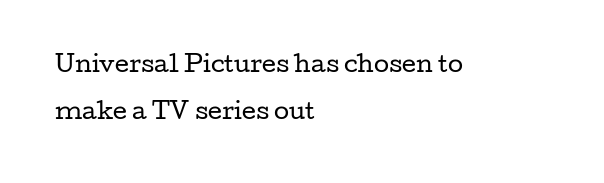
Q: Is the text bold? A: No.
Q: Is the text italic (slanted)? A: No, it is upright.
Q: Is the text underlined? A: No.
Q: How is the paragraph aligned? A: Left-aligned.
Q: Is the spacing between letters normal or unusually wide? A: Normal.
Q: Is the spacing between lines tight, normal or loose? A: Loose.
